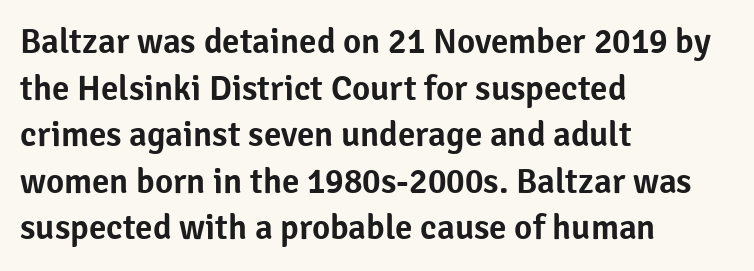
Q: Is the text italic (slanted)? A: No, it is upright.
Q: Is the typeface a serif or a sans-serif typeface? A: Sans-serif.
Q: Is the text underlined? A: No.
Q: How is the paragraph aligned? A: Left-aligned.
Q: Is the spacing between letters normal or unusually wide? A: Normal.
Q: Is the spacing between lines tight, normal or loose? A: Normal.
Q: Width (condensed, normal, or wide)? A: Normal.
Q: Stroke contrast? A: Low.
Q: x-height? A: Medium.
Q: Monospaced? A: No.
